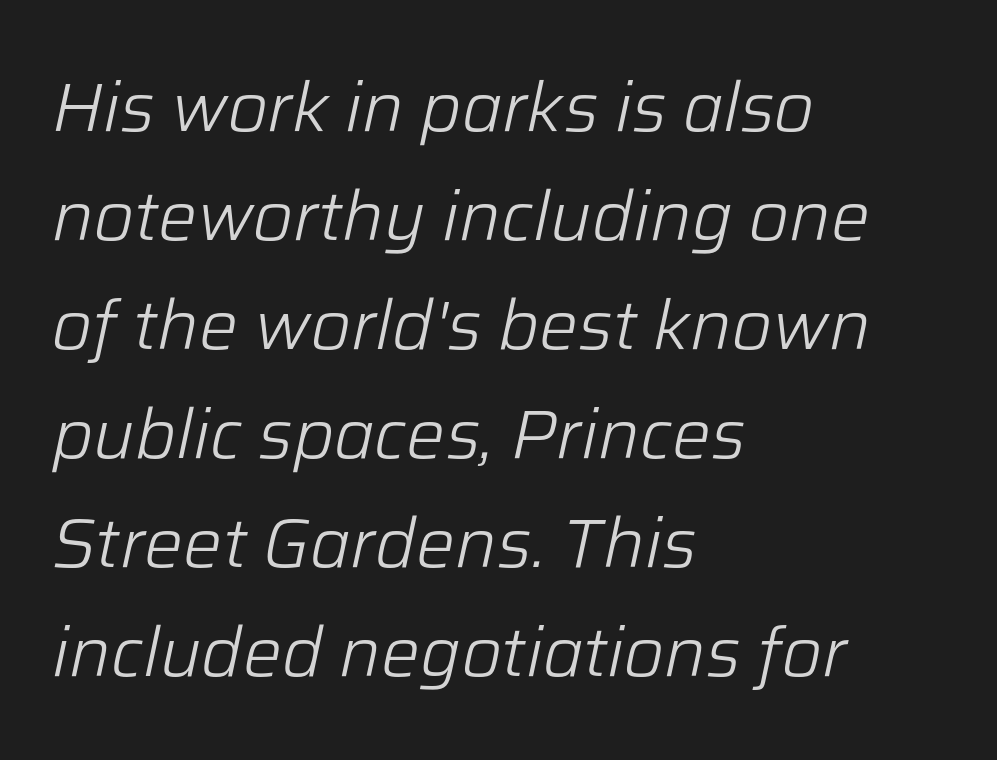
The image shows 69 px light type, italic (leaning right); set left-aligned, normal line spacing (1.58x), normal letter spacing, not underlined; low stroke contrast and a medium x-height.
